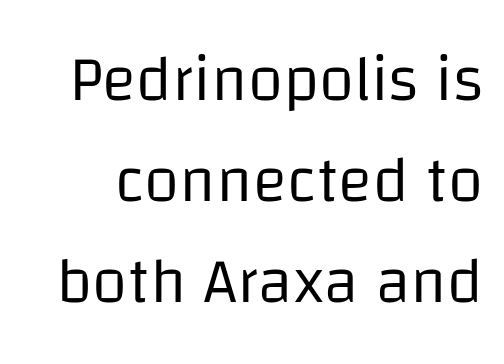
Q: Is the text bold? A: No.
Q: Is the text italic (slanted)? A: No, it is upright.
Q: Is the typeface a serif or a sans-serif typeface? A: Sans-serif.
Q: Is the text underlined? A: No.
Q: Is the spacing between letters normal or unusually wide? A: Normal.
Q: Is the spacing between lines tight, normal or loose? A: Normal.
Q: Width (condensed, normal, or wide)? A: Normal.
Q: Stroke contrast? A: Low.
Q: x-height? A: Large.
Q: Monospaced? A: No.
